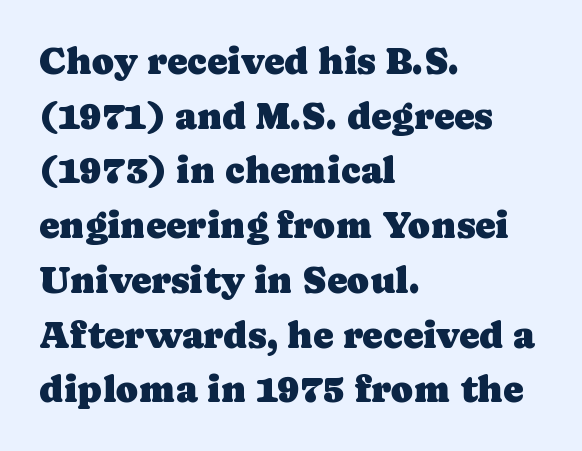
The designer went with a serif here, giving each stem small feet. The setting favours the left margin, as ordinary paragraphs usually do. Designer's note — italics off, roman on. Summary of vertical rhythm: regular, with standard interline spacing.
